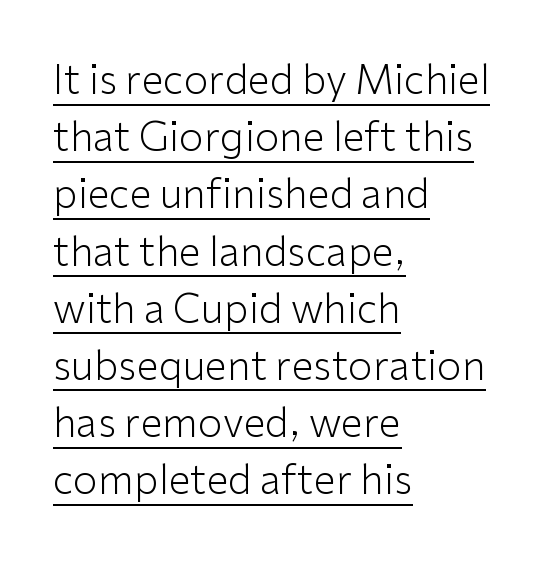
{"serif": "no", "italic": "no", "bold": "no", "weight": "light", "width": "normal", "stroke_contrast": "low", "x_height": "medium", "monospaced": "no", "underline": "yes", "align": "left", "line_spacing": "normal", "line_spacing_ratio": 1.43, "letter_spacing": "normal", "letter_spacing_em": 0.0, "glyph_px": 40}
